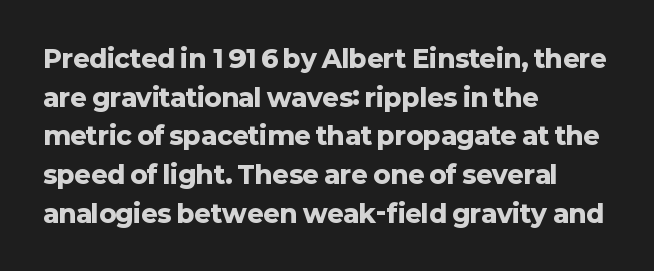
Q: Is the text bold? A: Yes.
Q: Is the text italic (slanted)? A: No, it is upright.
Q: Is the text underlined? A: No.
Q: How is the paragraph aligned? A: Left-aligned.
Q: Is the spacing between letters normal or unusually wide? A: Normal.
Q: Is the spacing between lines tight, normal or loose? A: Normal.
